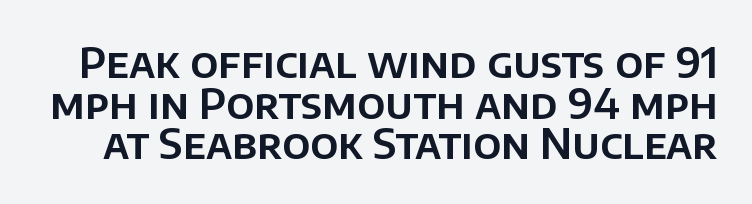
Q: Is the text italic (slanted)? A: No, it is upright.
Q: Is the typeface a serif or a sans-serif typeface? A: Sans-serif.
Q: Is the text underlined? A: No.
Q: Is the spacing between letters normal or unusually wide? A: Normal.
Q: Is the spacing between lines tight, normal or loose? A: Tight.
Q: Width (condensed, normal, or wide)? A: Normal.
Q: Stroke contrast? A: Low.
Q: x-height? A: Large.
Q: Monospaced? A: No.
